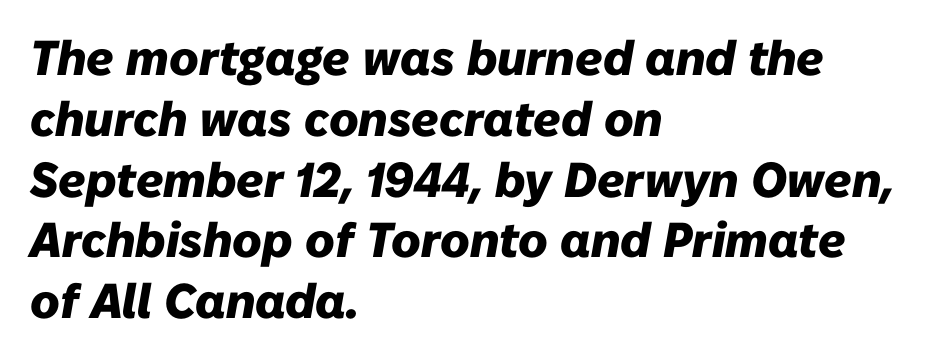
Q: Is the text bold? A: Yes.
Q: Is the text italic (slanted)? A: Yes, it leans right by about 10 degrees.
Q: Is the text underlined? A: No.
Q: How is the paragraph aligned? A: Left-aligned.
Q: Is the spacing between letters normal or unusually wide? A: Normal.
Q: Width (condensed, normal, or wide)? A: Normal.
Q: Stroke contrast? A: Low.
Q: x-height? A: Medium.
Q: Monospaced? A: No.
